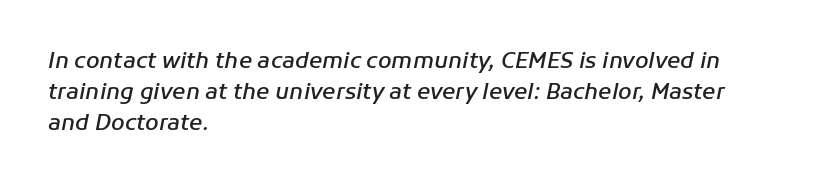
{"italic": "yes", "lean": "right", "slant_degrees": 11, "bold": "semi", "underline": "no", "align": "left", "line_spacing": "normal", "line_spacing_ratio": 1.4, "letter_spacing": "normal", "letter_spacing_em": 0.0, "glyph_px": 22}
